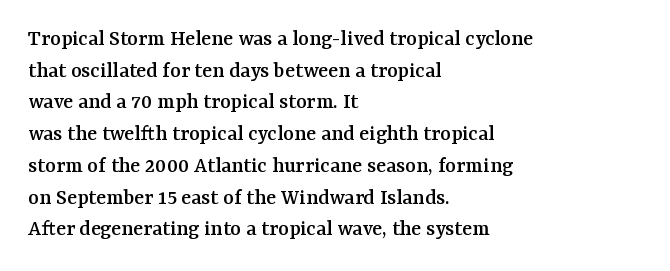
Q: Is the text italic (slanted)? A: No, it is upright.
Q: Is the text underlined? A: No.
Q: How is the paragraph aligned? A: Left-aligned.
Q: Is the spacing between letters normal or unusually wide? A: Normal.
Q: Is the spacing between lines tight, normal or loose? A: Normal.
